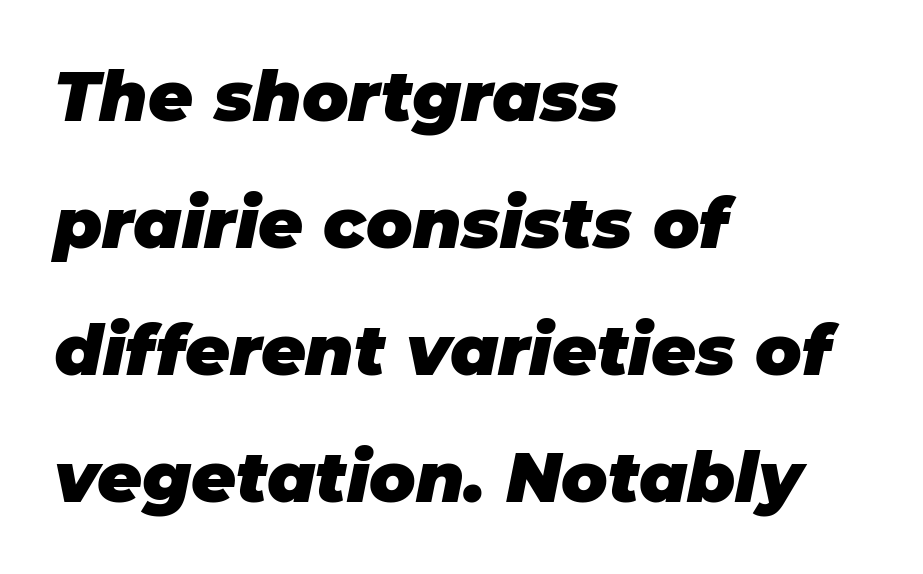
{"italic": "yes", "lean": "right", "slant_degrees": 11, "bold": "yes", "weight": "heavy", "width": "normal", "stroke_contrast": "low", "x_height": "large", "monospaced": "no", "underline": "no", "align": "left", "line_spacing_ratio": 1.84, "letter_spacing": "normal", "letter_spacing_em": 0.0, "glyph_px": 69}
